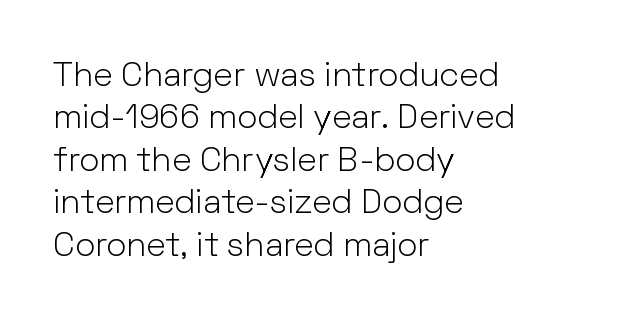
Q: Is the text bold? A: No.
Q: Is the text italic (slanted)? A: No, it is upright.
Q: Is the typeface a serif or a sans-serif typeface? A: Sans-serif.
Q: Is the text underlined? A: No.
Q: How is the paragraph aligned? A: Left-aligned.
Q: Is the spacing between letters normal or unusually wide? A: Normal.
Q: Is the spacing between lines tight, normal or loose? A: Normal.
Q: Width (condensed, normal, or wide)? A: Normal.
Q: Stroke contrast? A: Low.
Q: x-height? A: Medium.
Q: Monospaced? A: No.
